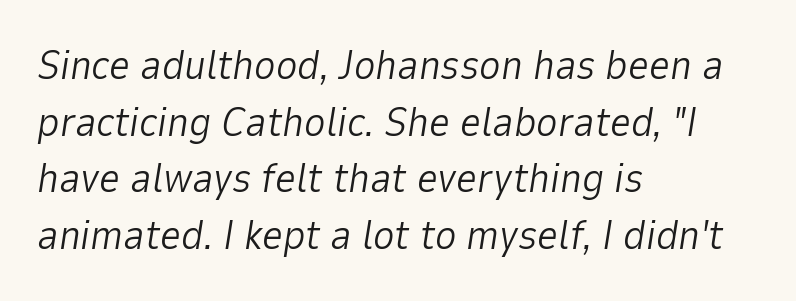
The image shows 41 px light type, italic (leaning right); set left-aligned, normal line spacing (1.38x), normal letter spacing, not underlined; low stroke contrast and a medium x-height.
